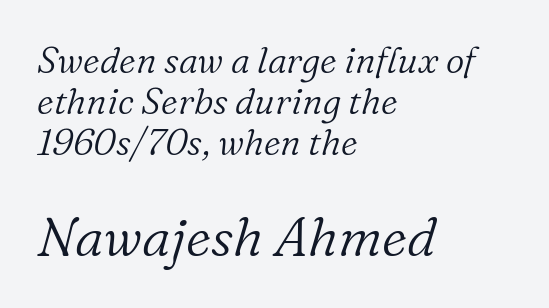
The image shows 54 px light serif type, italic (leaning right); set left-aligned, tight line spacing (1.14x), normal letter spacing, not underlined; the second (bottom) block is 1.5x larger; low stroke contrast and a medium x-height.
